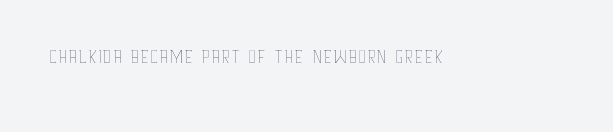
Q: Is the text bold? A: No.
Q: Is the text italic (slanted)? A: No, it is upright.
Q: Is the text underlined? A: No.
Q: Is the spacing between letters normal or unusually wide? A: Normal.
Q: Width (condensed, normal, or wide)? A: Condensed.
Q: Stroke contrast? A: Low.
Q: x-height? A: Large.
Q: Monospaced? A: No.
